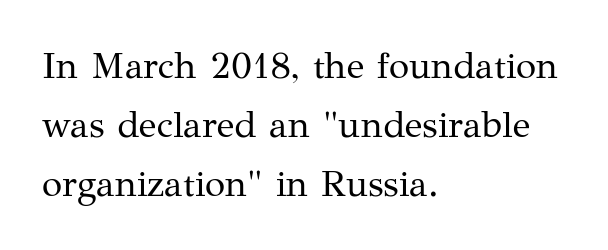
The image shows 37 px regular-weight serif type, upright; set left-aligned, normal line spacing (1.6x), normal letter spacing, not underlined; medium stroke contrast and a medium x-height.
